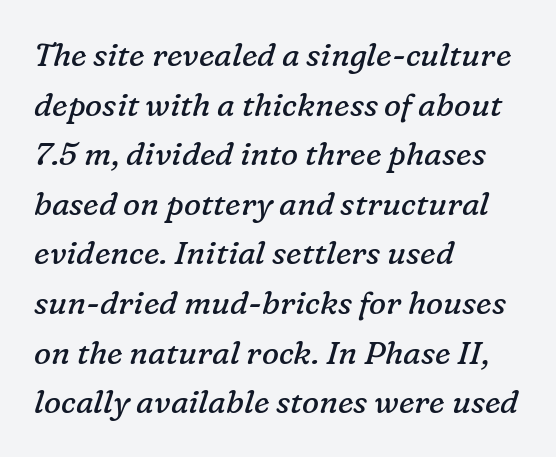
The passage shown is not bold in any degree. The whole block is typeset with a tilt. Caption: standard tracking, unaltered. Bare-footed words on every line. Each letter's strokes conclude with small projecting serifs. The face used here is proportionally spaced, like ordinary book or web type.
